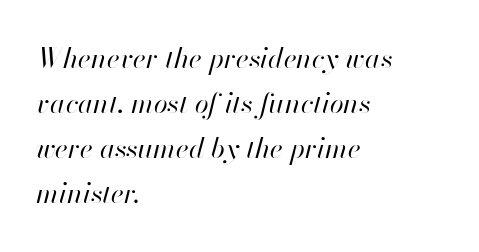
Q: Is the text bold? A: No.
Q: Is the text italic (slanted)? A: Yes, it leans right by about 13 degrees.
Q: Is the text underlined? A: No.
Q: How is the paragraph aligned? A: Left-aligned.
Q: Is the spacing between letters normal or unusually wide? A: Normal.
Q: Is the spacing between lines tight, normal or loose? A: Normal.
Q: Width (condensed, normal, or wide)? A: Normal.
Q: Stroke contrast? A: High.
Q: x-height? A: Small.
Q: Monospaced? A: No.
